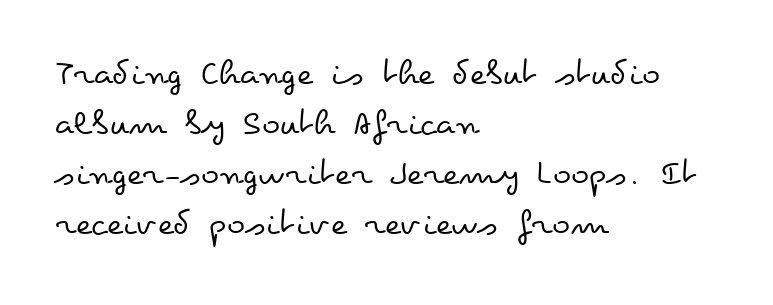
The image shows 38 px regular-weight, wide type, upright; set left-aligned, normal line spacing (1.32x), normal letter spacing, not underlined; low stroke contrast and a small x-height.
